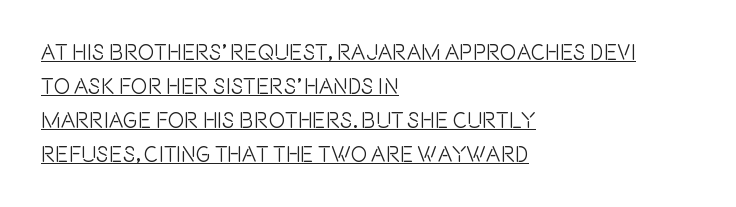
The image shows 22 px text type, upright; set left-aligned, normal line spacing (1.54x), normal letter spacing, underlined.
